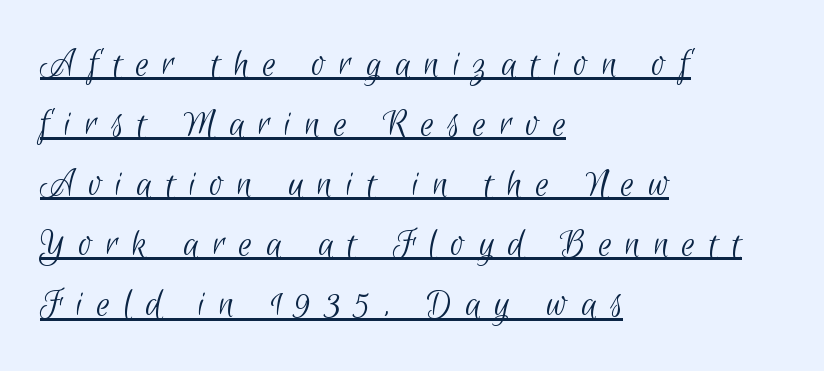
The image shows 42 px light, condensed sans-serif type; set left-aligned, normal line spacing (1.43x), unusually wide letter spacing (+0.32 em), underlined; low stroke contrast and a small x-height.
